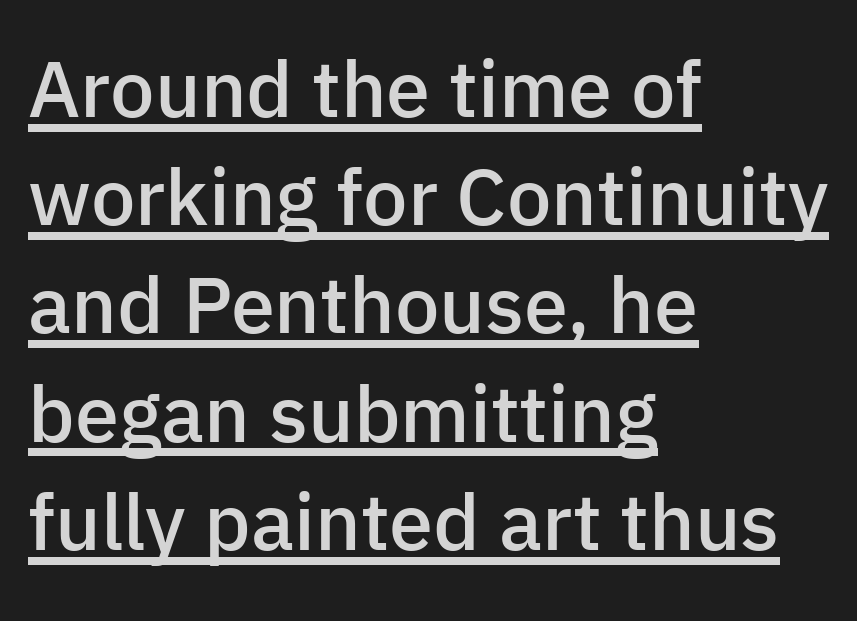
Q: Is the text bold? A: Semi-bold.
Q: Is the text italic (slanted)? A: No, it is upright.
Q: Is the typeface a serif or a sans-serif typeface? A: Sans-serif.
Q: Is the text underlined? A: Yes.
Q: How is the paragraph aligned? A: Left-aligned.
Q: Is the spacing between letters normal or unusually wide? A: Normal.
Q: Is the spacing between lines tight, normal or loose? A: Normal.
Q: Width (condensed, normal, or wide)? A: Normal.
Q: Stroke contrast? A: Low.
Q: x-height? A: Medium.
Q: Monospaced? A: No.
